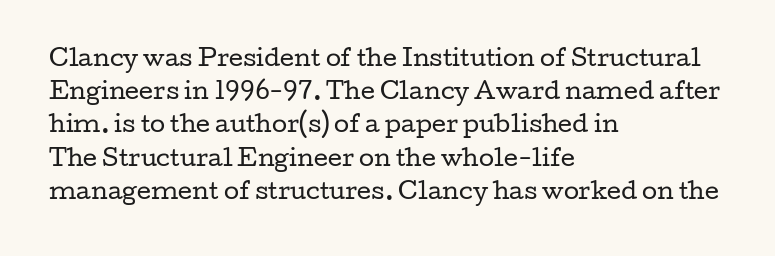
Tall strokes in this sample are plumb rather than angled. Weight: regular or lighter. Tracking value appears to be zero — textbook default spacing. The passage shown stacks its lines at a standard gap. The lines in this sample share a left origin and differ only in where they stop. Anything drawn beneath the words? Only blank space.
